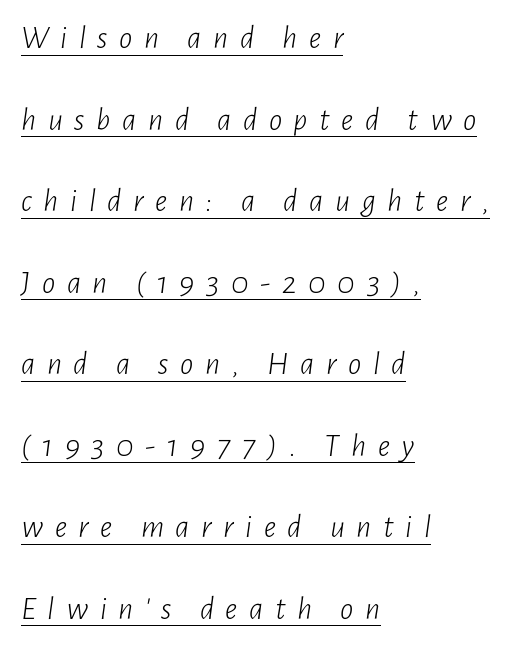
Does a line run under the words? Yes, clearly. The rendering applies a slant to the glyphs. The rendering anchors every line to the left-hand side. These lines are rendered in a variable-pitch font. Words appear elongated and porous because spacing is wide. Notice the wide empty band between every row — that's loose leading.
